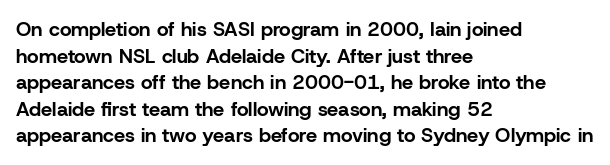
{"italic": "no", "bold": "yes", "underline": "no", "align": "left", "line_spacing": "normal", "line_spacing_ratio": 1.33, "letter_spacing": "normal", "letter_spacing_em": 0.0, "glyph_px": 20}
